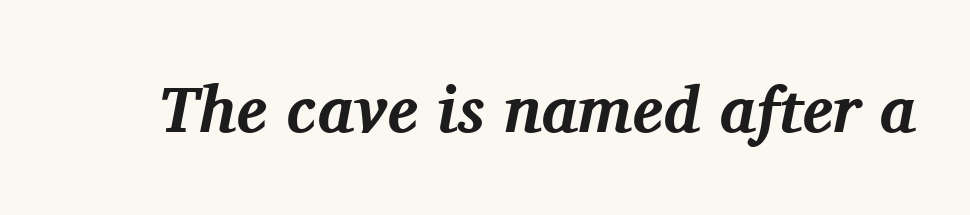
Letter spacing: default. Slanted lettering throughout. The typeface chosen for these lines features serifs. Varying glyph widths throughout — classic text-font behaviour.
